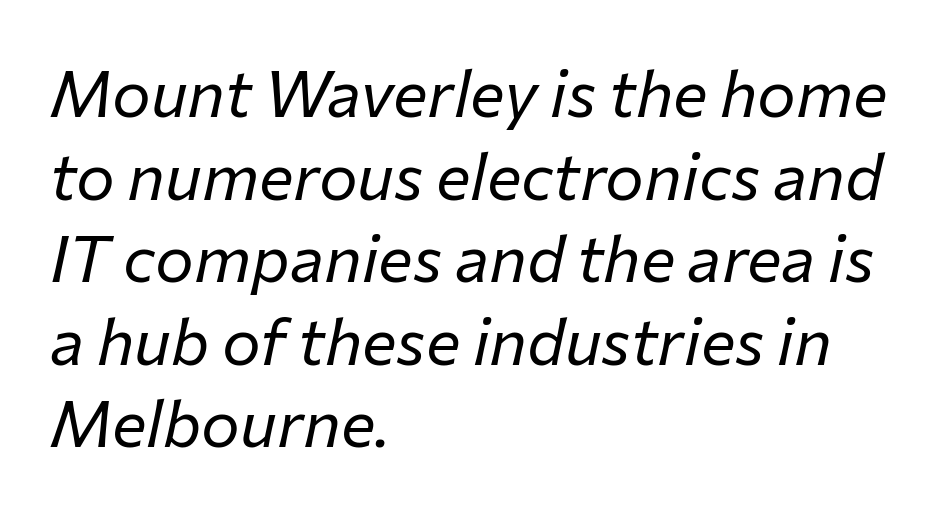
This sample has the flowing, uneven cadence of proportional lettering. Layout note: lines flush left. Whoever set this chose a conventional vertical rhythm. How are the letters spaced? Ordinarily, with no added tracking. The weight would be labelled regular, book, light, or lighter still.
